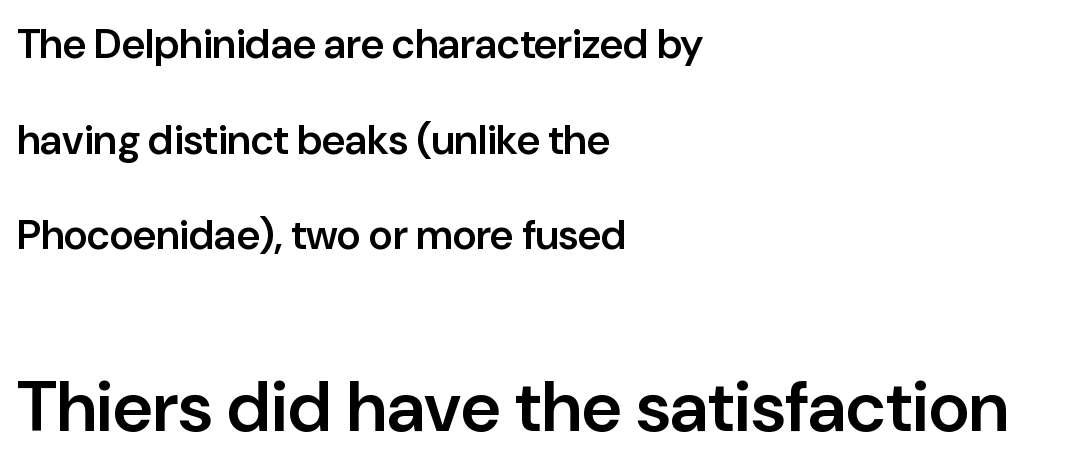
These lines were composed using upright roman letters. Stroke terminals: plain, sans-serif. The lines are quadded left. The rendering uses natural spacing where letterforms have individual widths. Widely set lines give the paragraph a tall, airy silhouette. Does the bottom block carry the larger type? Yes, it does.
